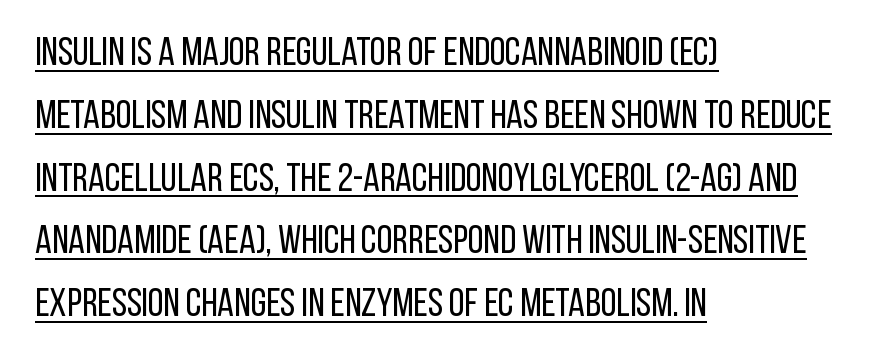
Q: Is the text bold? A: No.
Q: Is the text italic (slanted)? A: No, it is upright.
Q: Is the typeface a serif or a sans-serif typeface? A: Sans-serif.
Q: Is the text underlined? A: Yes.
Q: How is the paragraph aligned? A: Left-aligned.
Q: Is the spacing between letters normal or unusually wide? A: Normal.
Q: Is the spacing between lines tight, normal or loose? A: Normal.
Q: Width (condensed, normal, or wide)? A: Condensed.
Q: Stroke contrast? A: Low.
Q: x-height? A: Large.
Q: Monospaced? A: No.
